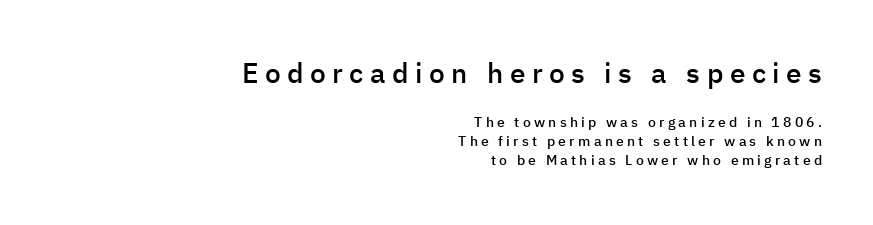
Q: Is the text bold? A: Semi-bold.
Q: Is the text italic (slanted)? A: No, it is upright.
Q: Is the typeface a serif or a sans-serif typeface? A: Sans-serif.
Q: Is the text underlined? A: No.
Q: How is the paragraph aligned? A: Right-aligned.
Q: Is the spacing between letters normal or unusually wide? A: Unusually wide.
Q: Is the spacing between lines tight, normal or loose? A: Normal.
Q: Which block of text is set in a larger size, the first (top) or the second (bottom)? A: The first (top) one.
Q: Width (condensed, normal, or wide)? A: Normal.
Q: Stroke contrast? A: Low.
Q: x-height? A: Medium.
Q: Monospaced? A: No.
